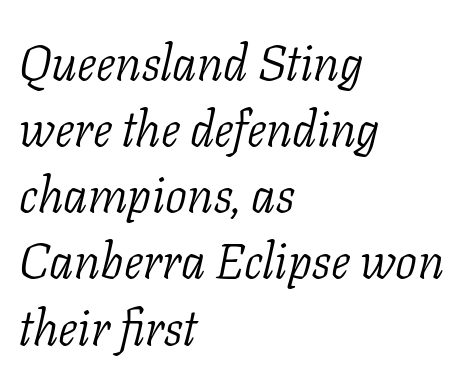
Q: Is the text bold? A: No.
Q: Is the text italic (slanted)? A: Yes, it leans right by about 11 degrees.
Q: Is the typeface a serif or a sans-serif typeface? A: Serif.
Q: Is the text underlined? A: No.
Q: How is the paragraph aligned? A: Left-aligned.
Q: Is the spacing between letters normal or unusually wide? A: Normal.
Q: Is the spacing between lines tight, normal or loose? A: Normal.
Q: Width (condensed, normal, or wide)? A: Normal.
Q: Stroke contrast? A: Low.
Q: x-height? A: Medium.
Q: Monospaced? A: No.
